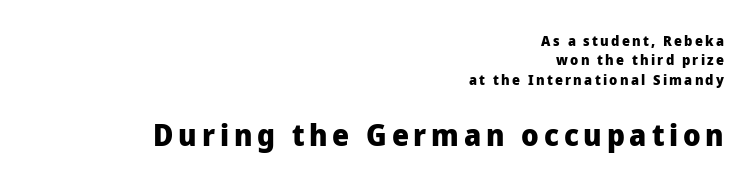
The image shows 30 px heavy sans-serif type, upright; set right-aligned, normal line spacing (1.38x), not underlined; the second (bottom) block is 2.14x larger; low stroke contrast and a medium x-height.
